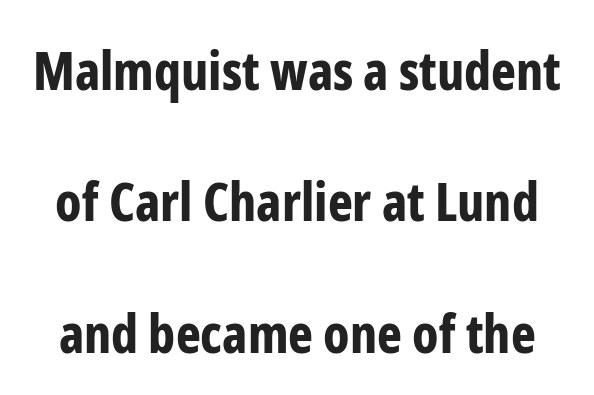
These lines are composed in type without serifs. Here the designer chose a conventional face with non-uniform glyph widths. The characters look thick and weighty, a clear bold. Type without underlining. One glance says open: line gaps are wider than usual.
